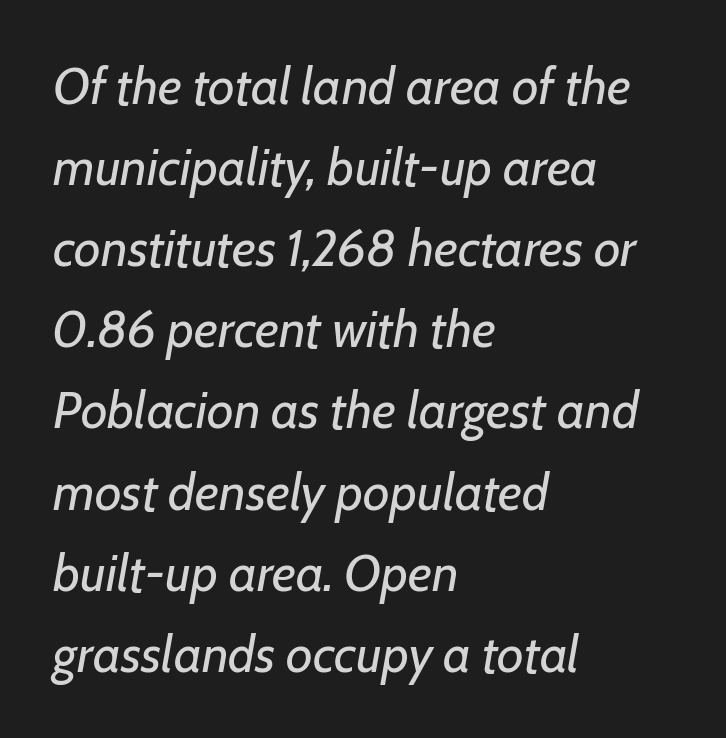
The image shows 52 px regular-weight type, italic (leaning right); set left-aligned, normal line spacing (1.56x), normal letter spacing, not underlined; low stroke contrast and a medium x-height.
